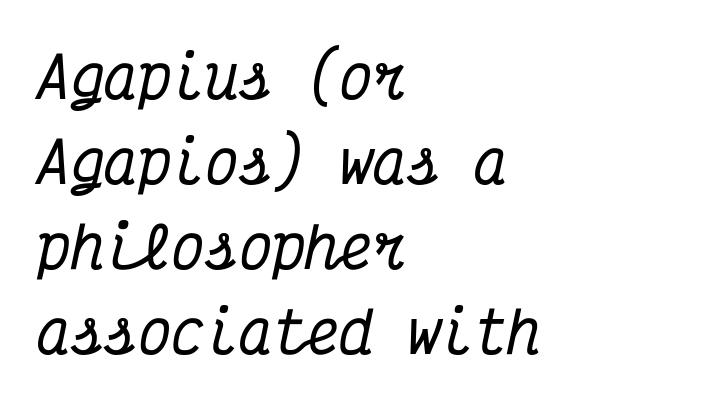
The image shows 56 px condensed serif type, italic (leaning right), monospaced; set left-aligned, normal line spacing (1.52x), normal letter spacing, not underlined; medium stroke contrast and a medium x-height.
